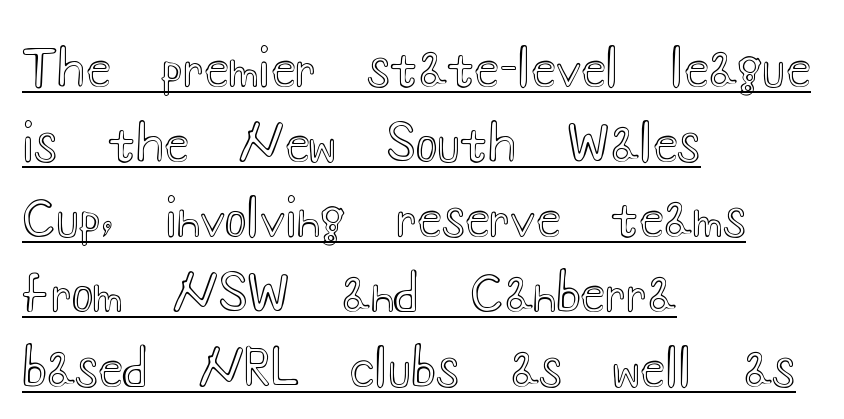
Q: Is the text italic (slanted)? A: No, it is upright.
Q: Is the text underlined? A: Yes.
Q: How is the paragraph aligned? A: Left-aligned.
Q: Is the spacing between letters normal or unusually wide? A: Normal.
Q: Is the spacing between lines tight, normal or loose? A: Normal.
Q: Width (condensed, normal, or wide)? A: Wide.
Q: x-height? A: Small.
Q: Monospaced? A: No.
